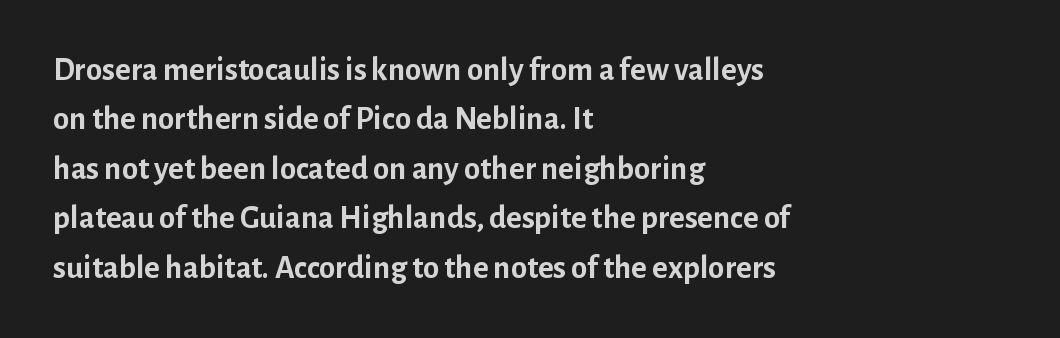
Q: Is the text bold? A: Yes.
Q: Is the text italic (slanted)? A: No, it is upright.
Q: Is the typeface a serif or a sans-serif typeface? A: Sans-serif.
Q: Is the text underlined? A: No.
Q: How is the paragraph aligned? A: Left-aligned.
Q: Is the spacing between letters normal or unusually wide? A: Normal.
Q: Is the spacing between lines tight, normal or loose? A: Normal.
Q: Width (condensed, normal, or wide)? A: Normal.
Q: Stroke contrast? A: Low.
Q: x-height? A: Medium.
Q: Monospaced? A: No.
